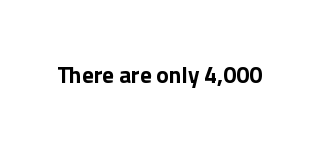
Q: Is the text italic (slanted)? A: No, it is upright.
Q: Is the text underlined? A: No.
Q: Is the spacing between letters normal or unusually wide? A: Normal.
